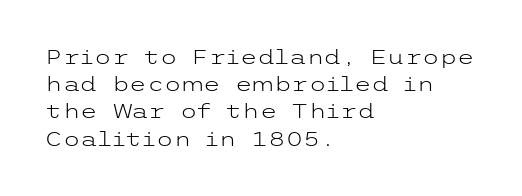
The text block is weighted toward the left margin, trailing off unevenly rightward. Summary of vertical rhythm: regular, with standard interline spacing. Spacing between characters is what you'd get straight out of the box. The letterforms sit at book weight or below.
